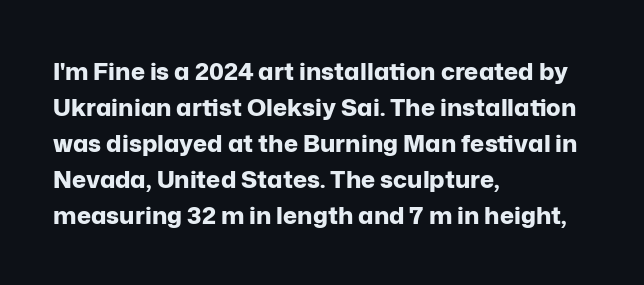
Q: Is the text bold? A: Yes.
Q: Is the text italic (slanted)? A: No, it is upright.
Q: Is the text underlined? A: No.
Q: How is the paragraph aligned? A: Left-aligned.
Q: Is the spacing between letters normal or unusually wide? A: Normal.
Q: Is the spacing between lines tight, normal or loose? A: Normal.
